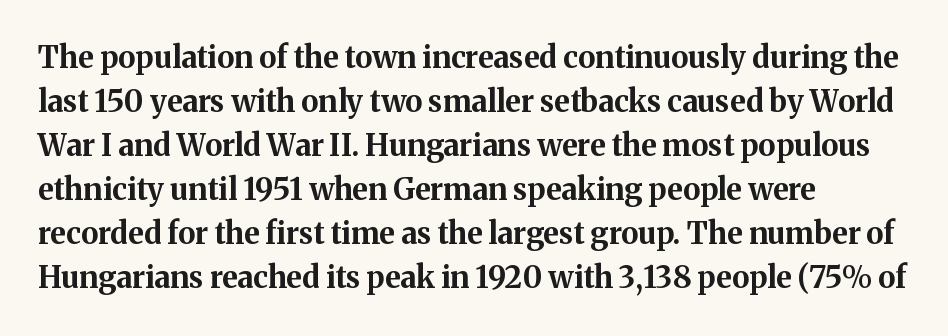
Letter spacing: default. Just letters on the line, the space beneath them empty. If you drew a line through each stem, it would be perfectly vertical. These words are printed bold, with thick strokes throughout.
